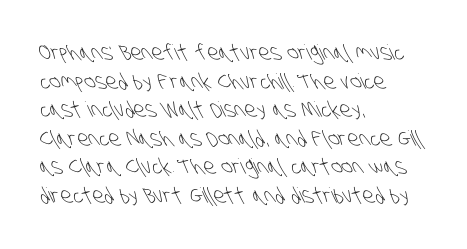
{"bold": "no", "underline": "no", "align": "left", "line_spacing": "normal", "line_spacing_ratio": 1.36, "letter_spacing": "normal", "letter_spacing_em": 0.0, "glyph_px": 21}
